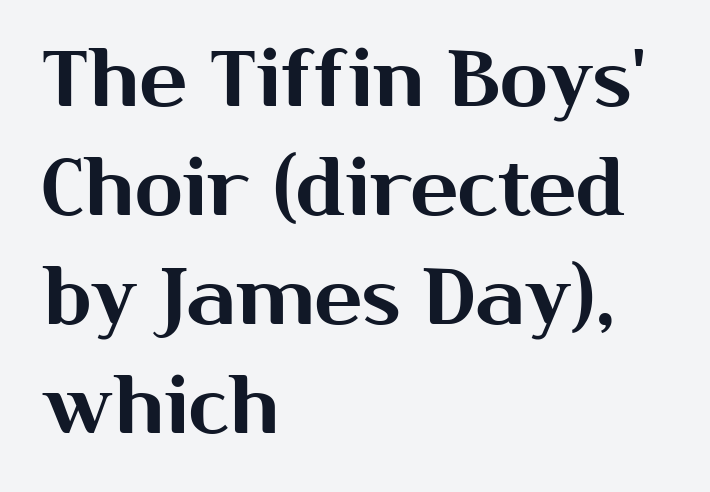
The image shows 79 px sans-serif type, upright; set left-aligned, normal line spacing (1.38x), normal letter spacing, not underlined; medium stroke contrast and a medium x-height.
